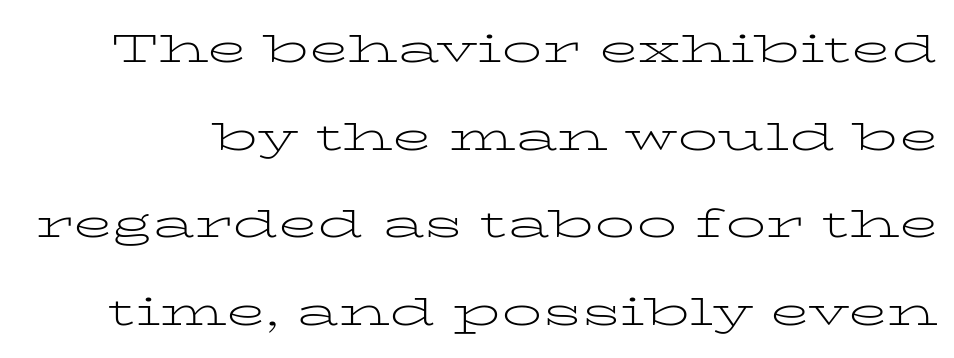
{"serif": "yes", "italic": "no", "bold": "no", "weight": "light", "width": "wide", "stroke_contrast": "low", "x_height": "medium", "monospaced": "no", "underline": "no", "line_spacing": "loose", "line_spacing_ratio": 2.19, "letter_spacing": "normal", "letter_spacing_em": 0.0, "glyph_px": 40}
